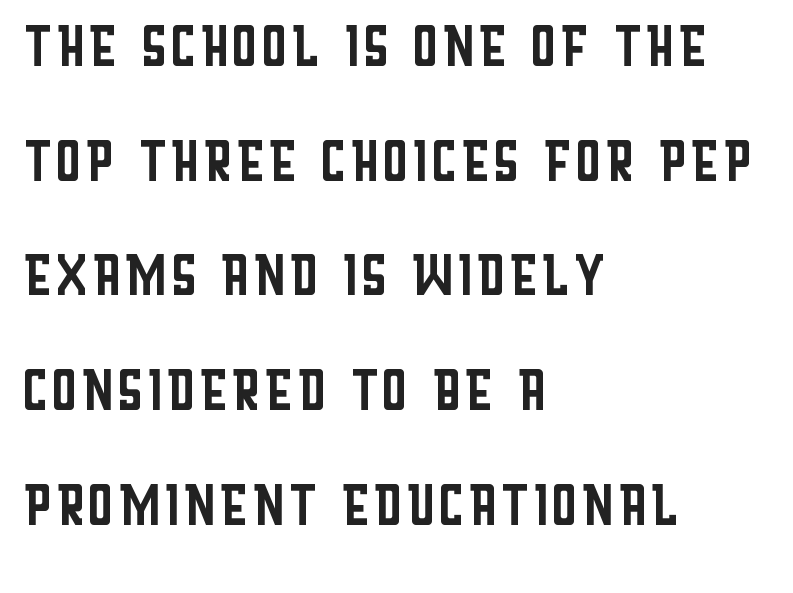
Q: Is the text bold? A: No.
Q: Is the text italic (slanted)? A: No, it is upright.
Q: Is the typeface a serif or a sans-serif typeface? A: Sans-serif.
Q: Is the text underlined? A: No.
Q: How is the paragraph aligned? A: Left-aligned.
Q: Is the spacing between letters normal or unusually wide? A: Normal.
Q: Is the spacing between lines tight, normal or loose? A: Normal.
Q: Width (condensed, normal, or wide)? A: Condensed.
Q: Stroke contrast? A: Low.
Q: x-height? A: Large.
Q: Monospaced? A: No.
